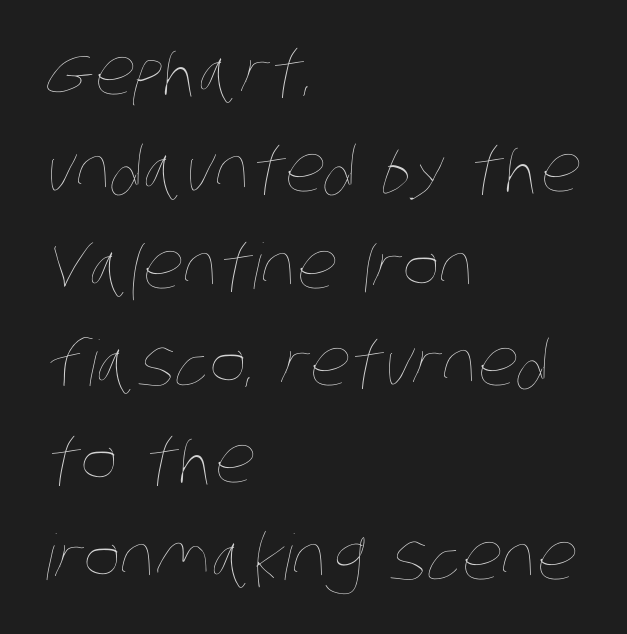
The image shows 63 px thin, condensed type; set left-aligned, normal line spacing (1.54x), normal letter spacing, not underlined; low stroke contrast and a large x-height.
